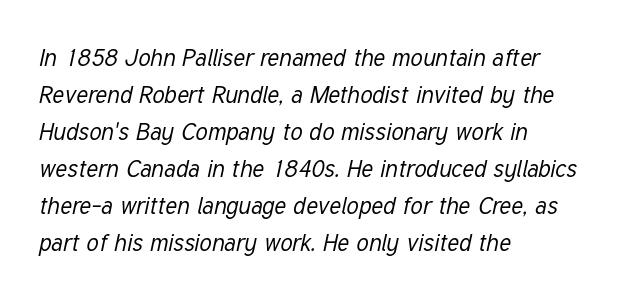
{"italic": "yes", "lean": "right", "slant_degrees": 12, "bold": "no", "underline": "no", "align": "left", "line_spacing": "normal", "line_spacing_ratio": 1.54, "letter_spacing": "normal", "letter_spacing_em": 0.0, "glyph_px": 24}
